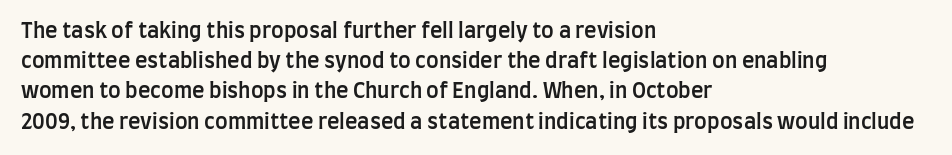
Q: Is the text bold? A: Semi-bold.
Q: Is the text italic (slanted)? A: No, it is upright.
Q: Is the text underlined? A: No.
Q: How is the paragraph aligned? A: Left-aligned.
Q: Is the spacing between letters normal or unusually wide? A: Normal.
Q: Is the spacing between lines tight, normal or loose? A: Normal.
